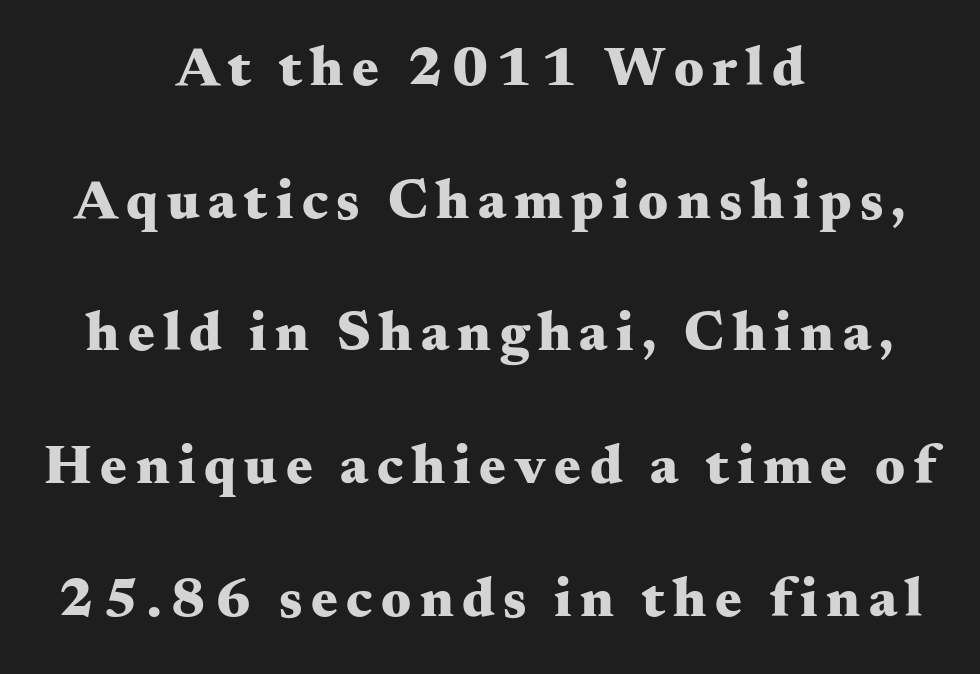
Q: Is the text bold? A: Yes.
Q: Is the text italic (slanted)? A: No, it is upright.
Q: Is the typeface a serif or a sans-serif typeface? A: Serif.
Q: Is the text underlined? A: No.
Q: How is the paragraph aligned? A: Centered.
Q: Is the spacing between lines tight, normal or loose? A: Loose.
Q: Width (condensed, normal, or wide)? A: Wide.
Q: Stroke contrast? A: Medium.
Q: x-height? A: Small.
Q: Monospaced? A: No.
